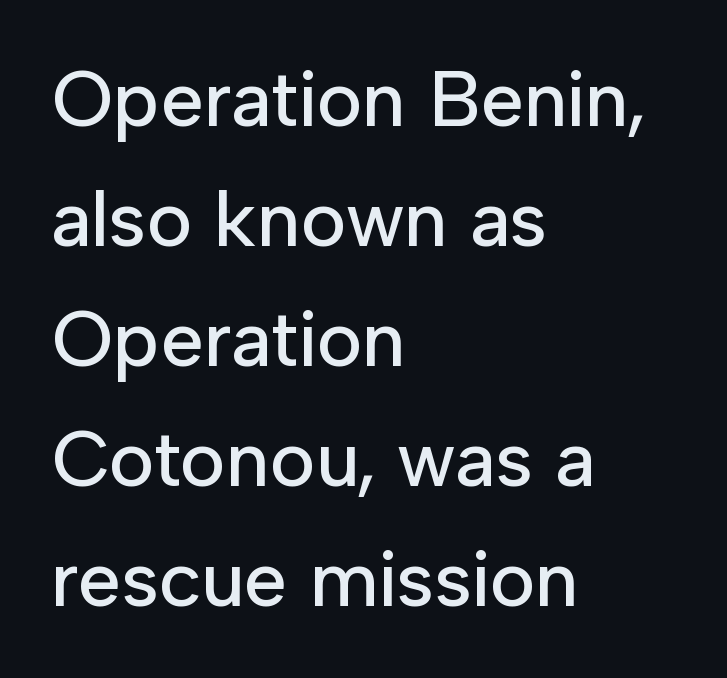
The image shows 78 px sans-serif type, upright; set left-aligned, normal line spacing (1.54x), normal letter spacing, not underlined; low stroke contrast and a medium x-height.
